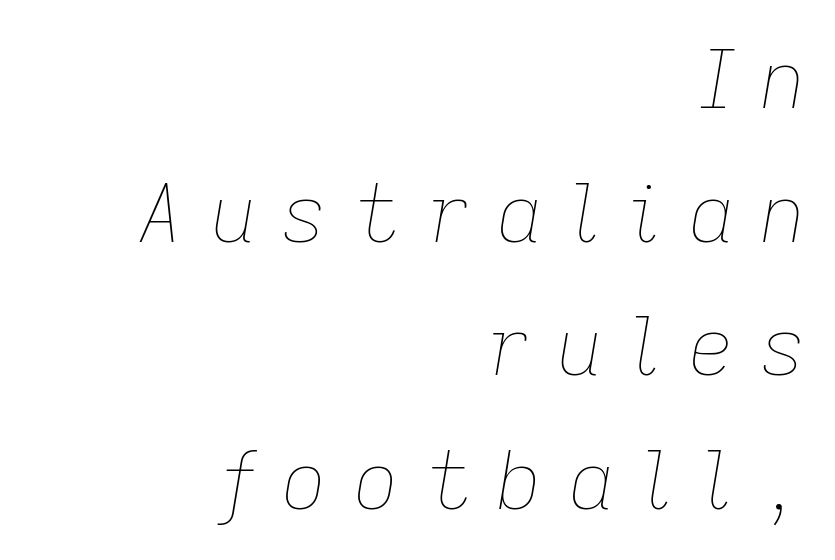
Q: Is the text bold? A: No.
Q: Is the text italic (slanted)? A: Yes, it leans right by about 9 degrees.
Q: Is the text underlined? A: No.
Q: How is the paragraph aligned? A: Right-aligned.
Q: Is the spacing between letters normal or unusually wide? A: Unusually wide.
Q: Is the spacing between lines tight, normal or loose? A: Normal.
Q: Width (condensed, normal, or wide)? A: Normal.
Q: Stroke contrast? A: Low.
Q: x-height? A: Medium.
Q: Monospaced? A: No.
